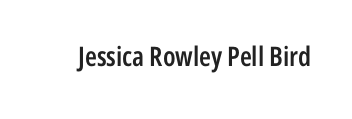
Honestly, the letter spacing is just normal — you wouldn't notice it. Only glyphs here, with clear space below each row. The typography opts for an upright posture over an oblique one. Set as a demibold, roughly 600 on the weight scale.
